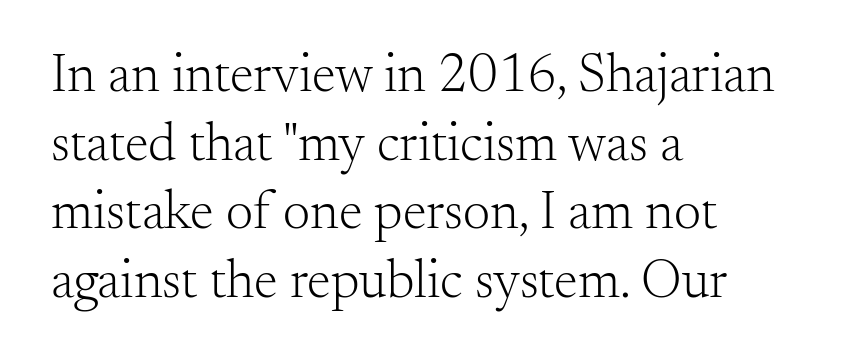
There is no visible air inserted between adjacent glyphs. Font category for this specimen: serif. Interline gaps are of average width in this sample. A clean baseline with only descenders dipping below it. Spacing verdict: proportional, widths tailored to each character.
